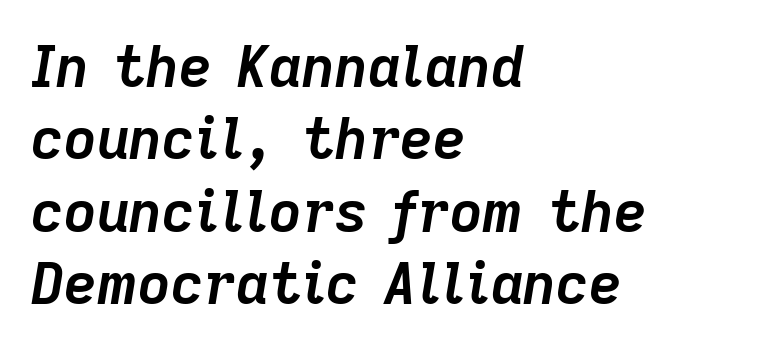
Q: Is the text bold? A: Yes.
Q: Is the text italic (slanted)? A: Yes, it leans right by about 9 degrees.
Q: Is the text underlined? A: No.
Q: How is the paragraph aligned? A: Left-aligned.
Q: Is the spacing between letters normal or unusually wide? A: Normal.
Q: Is the spacing between lines tight, normal or loose? A: Normal.
Q: Width (condensed, normal, or wide)? A: Normal.
Q: Stroke contrast? A: Low.
Q: x-height? A: Medium.
Q: Monospaced? A: No.
